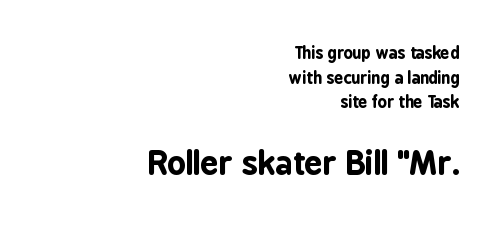
The image shows 32 px bold, condensed sans-serif type, upright; set right-aligned, normal line spacing (1.54x), normal letter spacing, not underlined; the second (bottom) block is 2.0x larger; low stroke contrast and a medium x-height.
